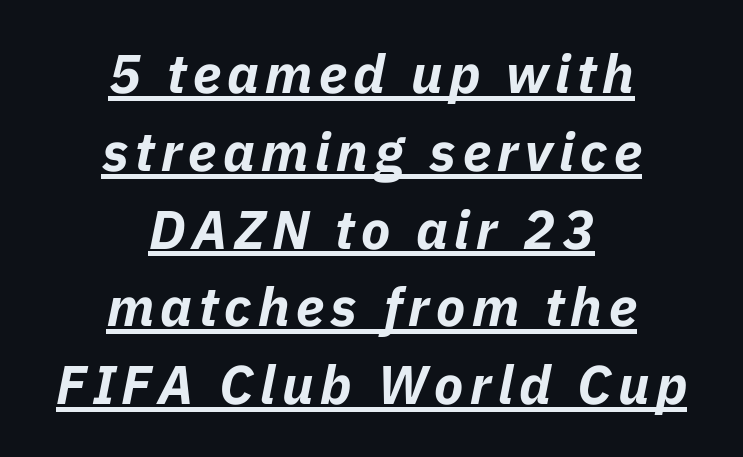
Q: Is the text bold? A: Yes.
Q: Is the text italic (slanted)? A: Yes, it leans right by about 11 degrees.
Q: Is the text underlined? A: Yes.
Q: How is the paragraph aligned? A: Centered.
Q: Is the spacing between lines tight, normal or loose? A: Normal.
Q: Width (condensed, normal, or wide)? A: Normal.
Q: Stroke contrast? A: Low.
Q: x-height? A: Medium.
Q: Monospaced? A: No.
